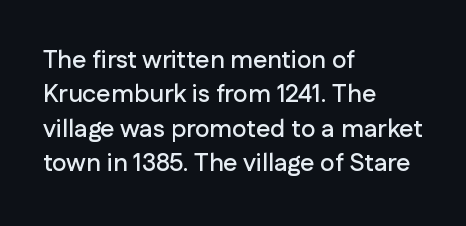
{"italic": "no", "underline": "no", "align": "left", "line_spacing": "normal", "line_spacing_ratio": 1.38, "letter_spacing": "normal", "letter_spacing_em": 0.0, "glyph_px": 25}
